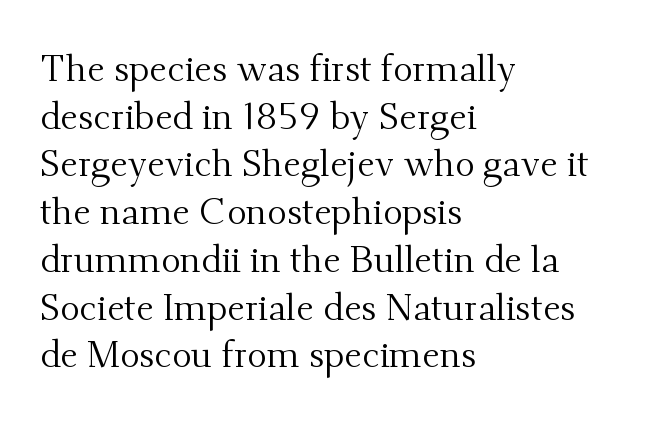
{"serif": "yes", "italic": "no", "bold": "no", "weight": "regular", "width": "normal", "stroke_contrast": "medium", "x_height": "small", "monospaced": "no", "underline": "no", "align": "left", "line_spacing": "normal", "line_spacing_ratio": 1.29, "letter_spacing": "normal", "letter_spacing_em": 0.0, "glyph_px": 37}
